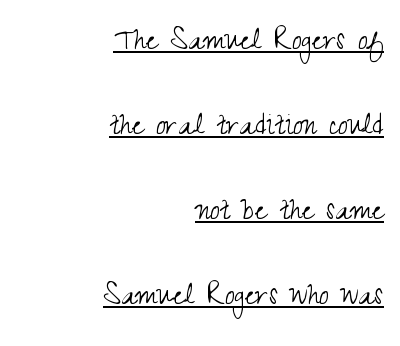
{"serif": "no", "italic": "no", "bold": "no", "weight": "light", "width": "condensed", "stroke_contrast": "medium", "x_height": "small", "monospaced": "no", "underline": "yes", "align": "right", "line_spacing": "loose", "line_spacing_ratio": 2.43, "letter_spacing": "normal", "letter_spacing_em": 0.0, "glyph_px": 35}
